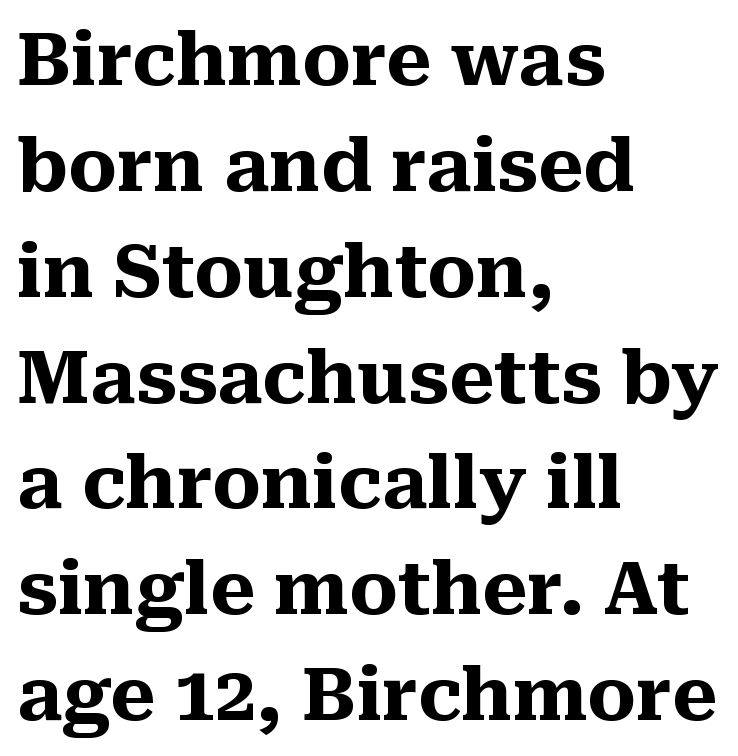
The image shows 73 px heavy serif type, upright; set left-aligned, normal line spacing (1.45x), normal letter spacing, not underlined; medium stroke contrast and a medium x-height.
